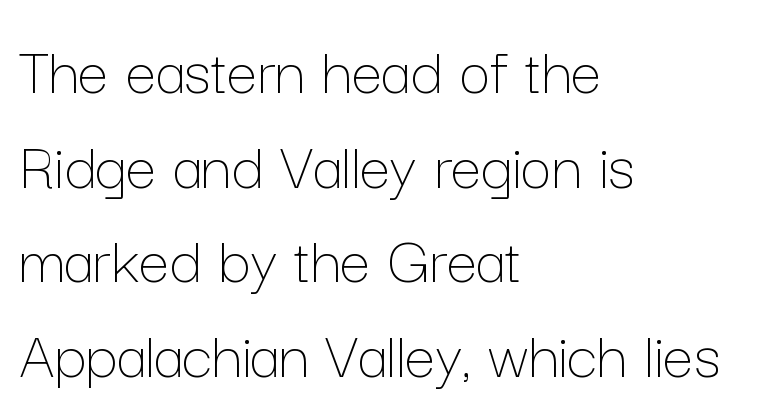
A quiet, ordinary-to-light weight characterises the typeface. In terms of leading, this rendering sits right in the middle. All the whitespace from short lines collects on the right. Designer's note — italics off, roman on.
